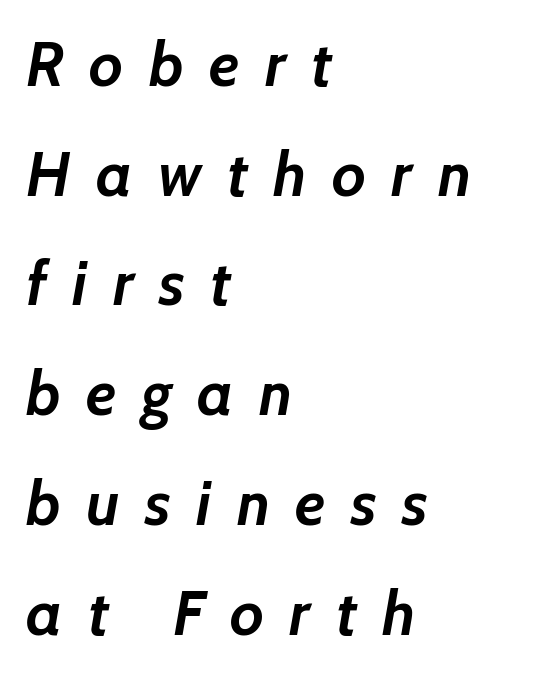
The image shows 62 px semibold type, italic (leaning right); set left-aligned, line spacing 1.77x, unusually wide letter spacing (+0.41 em), not underlined; low stroke contrast and a medium x-height.
